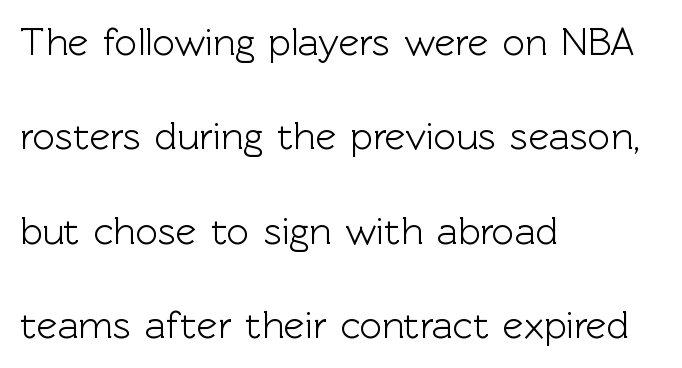
Q: Is the text italic (slanted)? A: No, it is upright.
Q: Is the typeface a serif or a sans-serif typeface? A: Sans-serif.
Q: Is the text underlined? A: No.
Q: How is the paragraph aligned? A: Left-aligned.
Q: Is the spacing between letters normal or unusually wide? A: Normal.
Q: Is the spacing between lines tight, normal or loose? A: Loose.
Q: Width (condensed, normal, or wide)? A: Normal.
Q: x-height? A: Medium.
Q: Monospaced? A: No.
